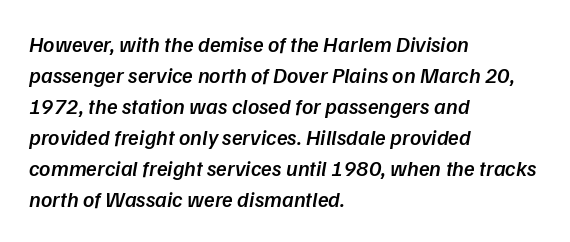
All the whitespace from short lines collects on the right. Each glyph is drawn with semibold strokes, heavier than normal yet not fully bold. The rendering uses a moderate line-height, typical for paragraphs. The area under the type is left untouched. Nothing unusual about the tracking: characters are spaced as the font intends.
